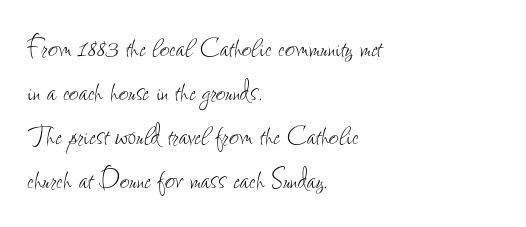
Descenders hang freely into open space. Spacing verdict: proportional, widths tailored to each character. The passage shown has conventional tracking throughout. Rows of type keep a routine distance in the vertical direction. The lines are quadded left.
